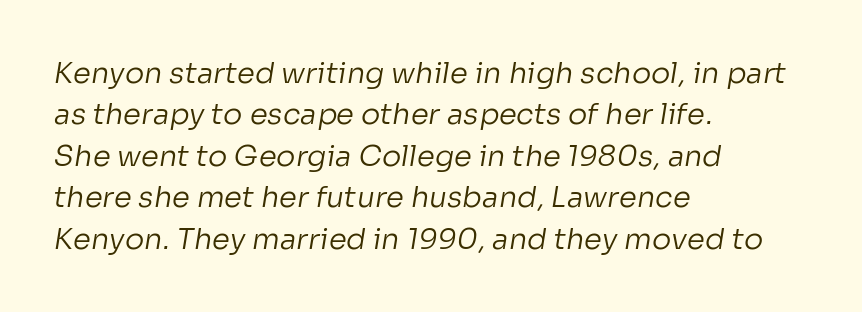
{"serif": "no", "bold": "no", "weight": "regular", "width": "normal", "stroke_contrast": "low", "x_height": "medium", "monospaced": "no", "underline": "no", "align": "left", "line_spacing": "normal", "line_spacing_ratio": 1.43, "letter_spacing": "normal", "letter_spacing_em": 0.0, "glyph_px": 29}
